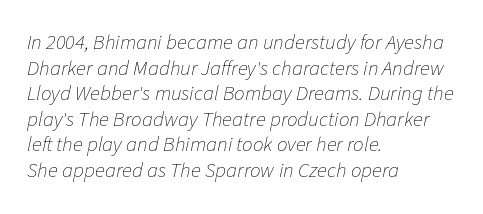
Q: Is the text bold? A: No.
Q: Is the text italic (slanted)? A: Yes, it leans right by about 11 degrees.
Q: Is the text underlined? A: No.
Q: How is the paragraph aligned? A: Left-aligned.
Q: Is the spacing between letters normal or unusually wide? A: Normal.
